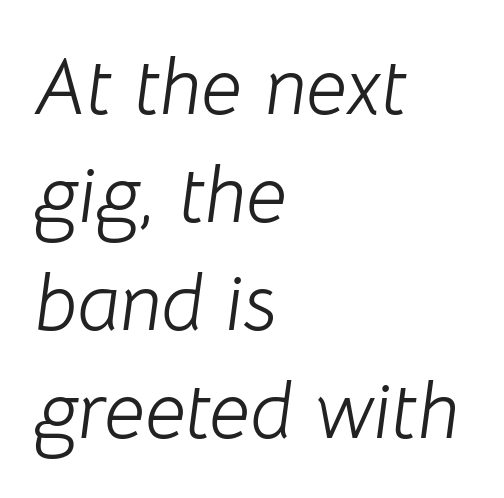
In terms of posture, this sample is oblique. The string is rendered with underlining switched off. Nobody touched the tracking dial on this one. Think of a printed novel: that variable character pitch is what you see here. Notice how descenders clear the ascenders below comfortably — that's standard leading.
